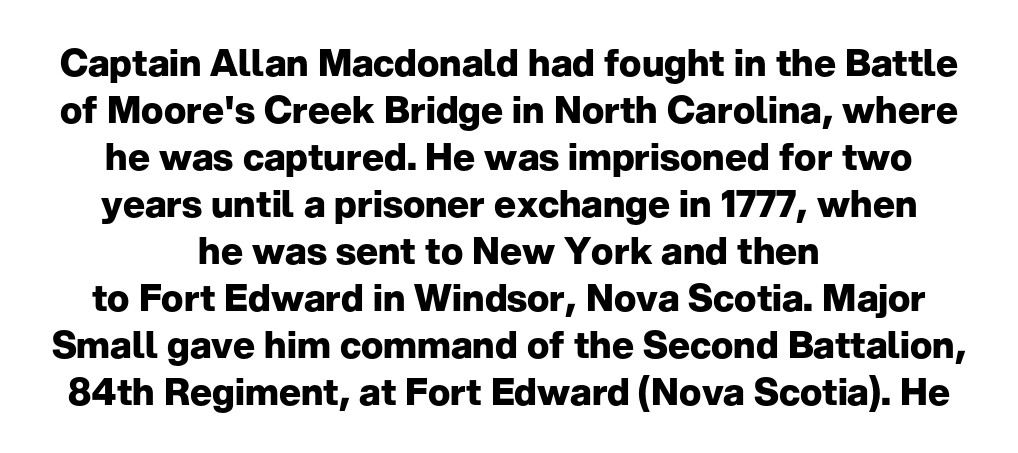
{"serif": "no", "italic": "no", "bold": "yes", "weight": "heavy", "width": "normal", "stroke_contrast": "low", "x_height": "medium", "monospaced": "no", "underline": "no", "align": "center", "line_spacing": "normal", "line_spacing_ratio": 1.27, "letter_spacing": "normal", "letter_spacing_em": 0.0, "glyph_px": 37}
